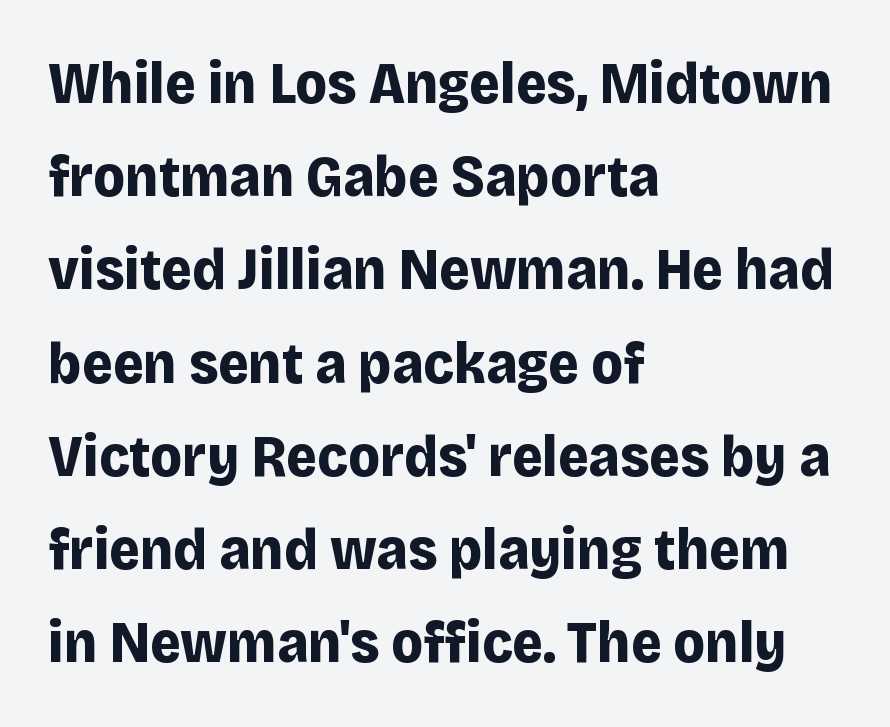
The image shows 59 px bold sans-serif type, upright; set left-aligned, normal line spacing (1.58x), normal letter spacing, not underlined; low stroke contrast and a large x-height.
